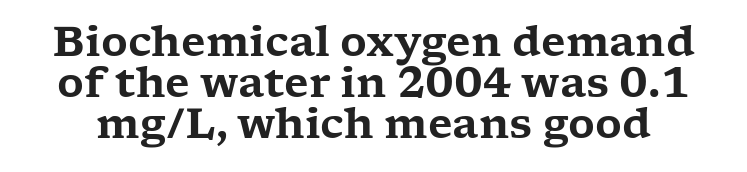
{"serif": "yes", "italic": "no", "width": "wide", "stroke_contrast": "low", "x_height": "medium", "monospaced": "no", "underline": "no", "line_spacing": "tight", "line_spacing_ratio": 1.0, "letter_spacing": "normal", "letter_spacing_em": 0.0, "glyph_px": 41}
